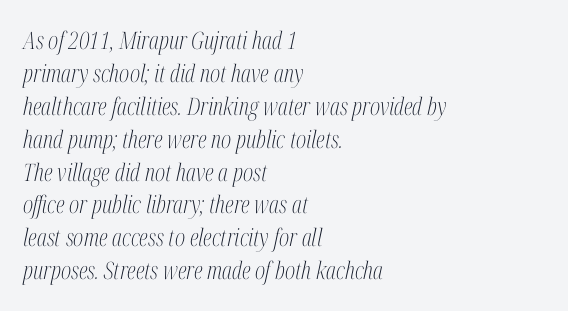
{"italic": "yes", "lean": "right", "slant_degrees": 12, "bold": "no", "underline": "no", "align": "left", "line_spacing": "normal", "line_spacing_ratio": 1.37, "letter_spacing": "normal", "letter_spacing_em": 0.0, "glyph_px": 24}
